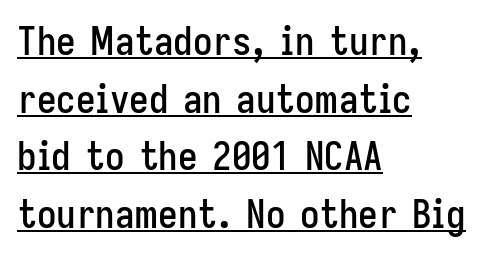
The image shows 39 px condensed sans-serif type, upright; set left-aligned, normal line spacing (1.48x), normal letter spacing, underlined; low stroke contrast and a medium x-height.
